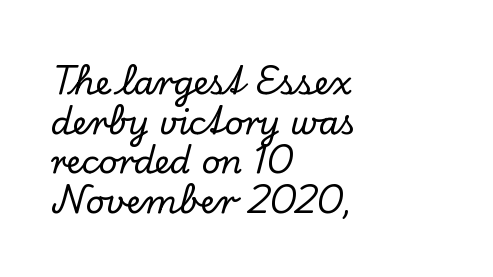
{"serif": "yes", "width": "normal", "stroke_contrast": "low", "x_height": "small", "monospaced": "no", "underline": "no", "align": "left", "line_spacing_ratio": 1.2, "letter_spacing": "normal", "letter_spacing_em": 0.0, "glyph_px": 33}
